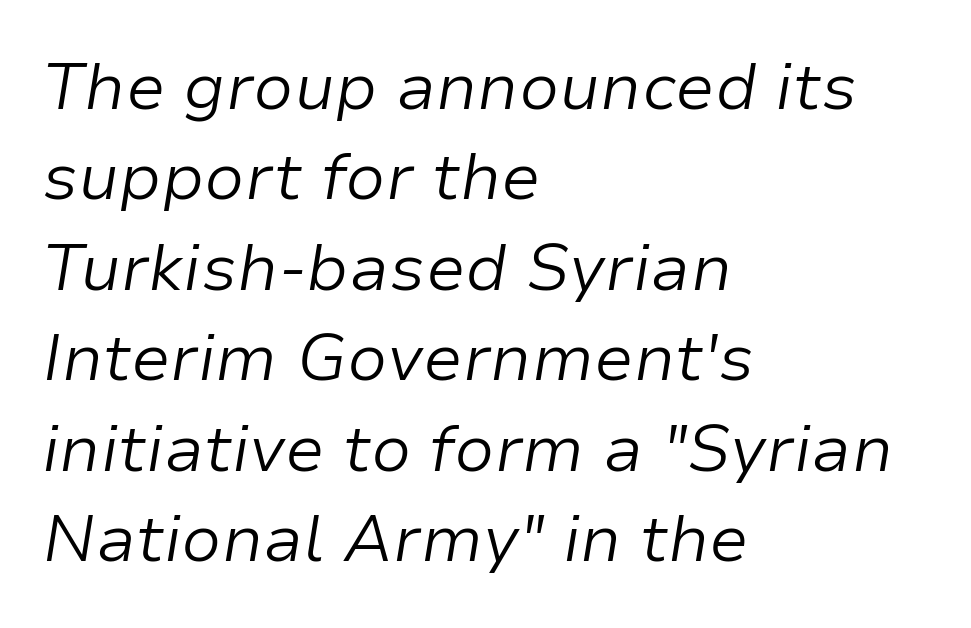
Compared with typical paragraphs, the rows here are spaced about the same. These lines are set flush left with a ragged right edge. Spacing verdict: proportional, widths tailored to each character. The foot of each line stays bare and open. The face looks like a standard text weight, possibly lighter. Is the letter spacing exaggerated? No — it looks like the ordinary default.
